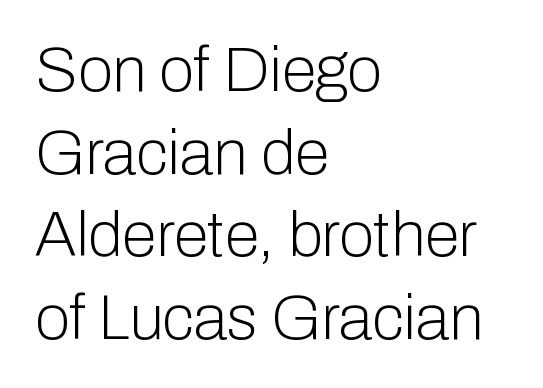
The image shows 63 px light sans-serif type, upright; set left-aligned, normal line spacing (1.31x), normal letter spacing, not underlined; low stroke contrast and a medium x-height.
